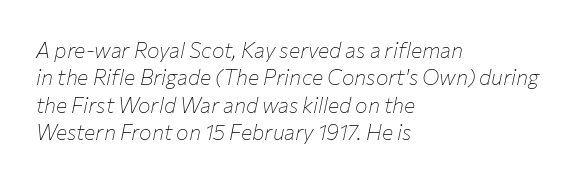
{"italic": "yes", "lean": "right", "slant_degrees": 12, "bold": "no", "underline": "no", "align": "left", "line_spacing": "normal", "line_spacing_ratio": 1.3, "letter_spacing": "normal", "letter_spacing_em": 0.0, "glyph_px": 21}
